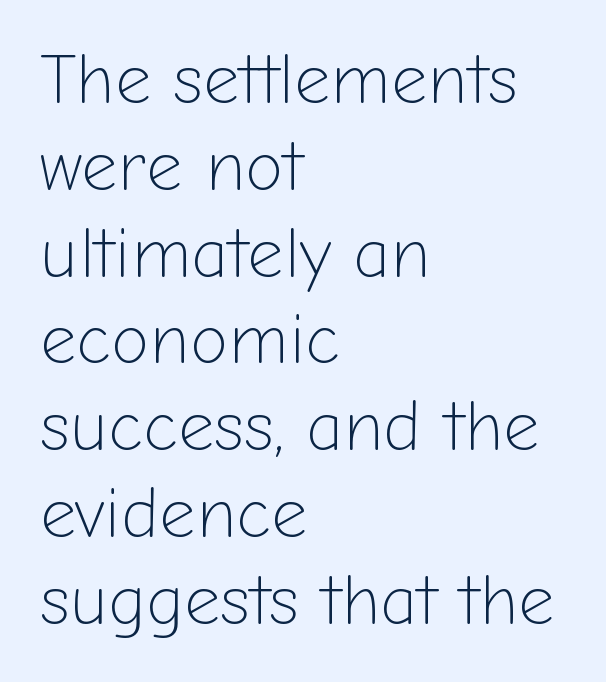
Q: Is the text bold? A: No.
Q: Is the text italic (slanted)? A: No, it is upright.
Q: Is the typeface a serif or a sans-serif typeface? A: Sans-serif.
Q: Is the text underlined? A: No.
Q: How is the paragraph aligned? A: Left-aligned.
Q: Is the spacing between letters normal or unusually wide? A: Normal.
Q: Width (condensed, normal, or wide)? A: Normal.
Q: Stroke contrast? A: Low.
Q: x-height? A: Medium.
Q: Monospaced? A: No.
